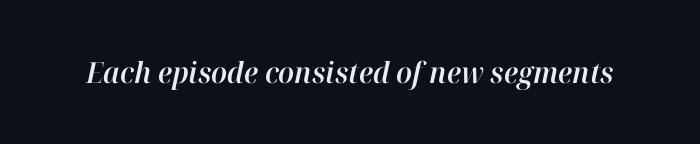
The image shows 29 px text type, italic (leaning right); set normal letter spacing, not underlined; high stroke contrast and a medium x-height.
